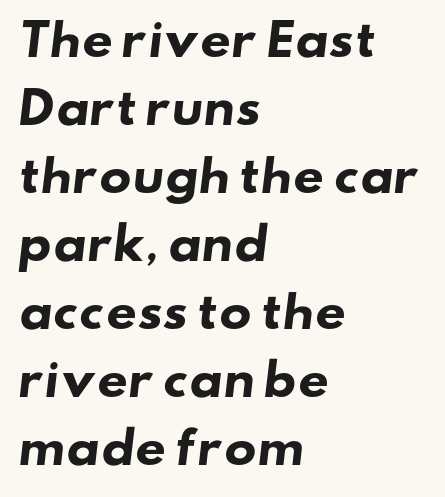
The image shows 43 px heavy, wide sans-serif type; set left-aligned, normal line spacing (1.58x), normal letter spacing, not underlined; low stroke contrast and a small x-height.
